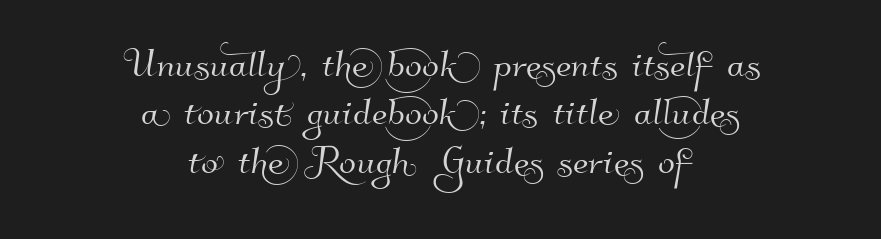
Which margin do the lines hug? Neither — every line sits in the middle. Regarding serifs, this sample does without them. Baseline-to-baseline distance is barely more than the letter height. These lines keep a tight, regular rhythm from letter to letter. No word sits above an underline. You could not count columns in this text — the font is proportionally spaced.
